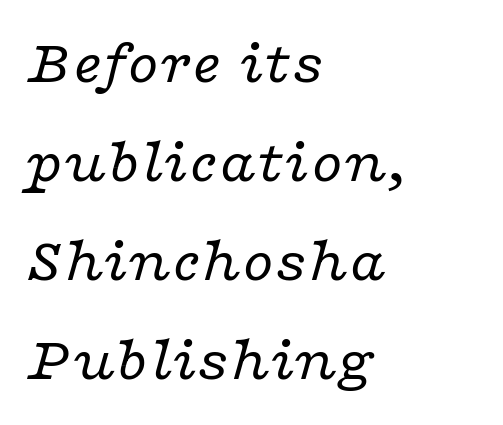
{"serif": "yes", "italic": "yes", "lean": "right", "slant_degrees": 16, "bold": "no", "weight": "regular", "width": "wide", "stroke_contrast": "low", "x_height": "medium", "monospaced": "no", "underline": "no", "align": "left", "line_spacing": "normal", "line_spacing_ratio": 1.57, "letter_spacing": "normal", "letter_spacing_em": 0.0, "glyph_px": 63}
